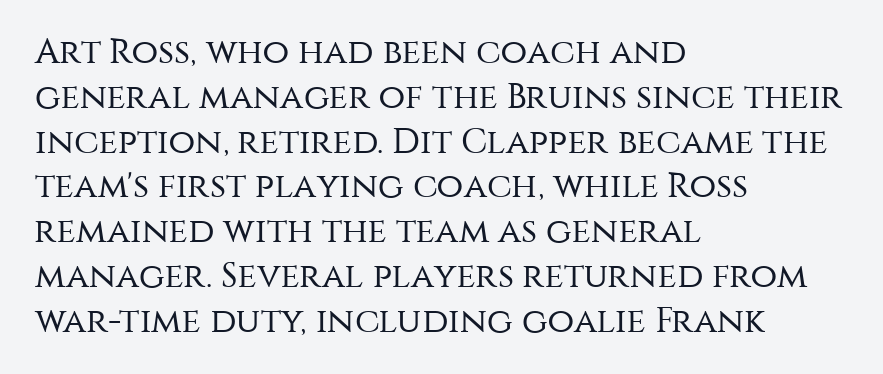
Leftover space on each line is placed entirely after the last word. The passage shown is not underscored anywhere. Do the characters align in a grid? No, the font is proportional. Ascenders rise straight up at ninety degrees. Serif or sans? Sans — the stroke terminals are bare. Weight class: somewhere from thin through regular.
